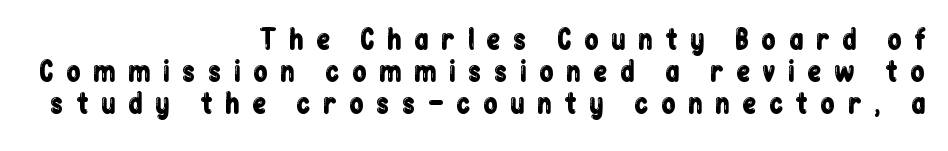
{"italic": "no", "underline": "no", "align": "right", "line_spacing_ratio": 1.18, "letter_spacing": "wide", "letter_spacing_em": 0.43, "glyph_px": 27}
